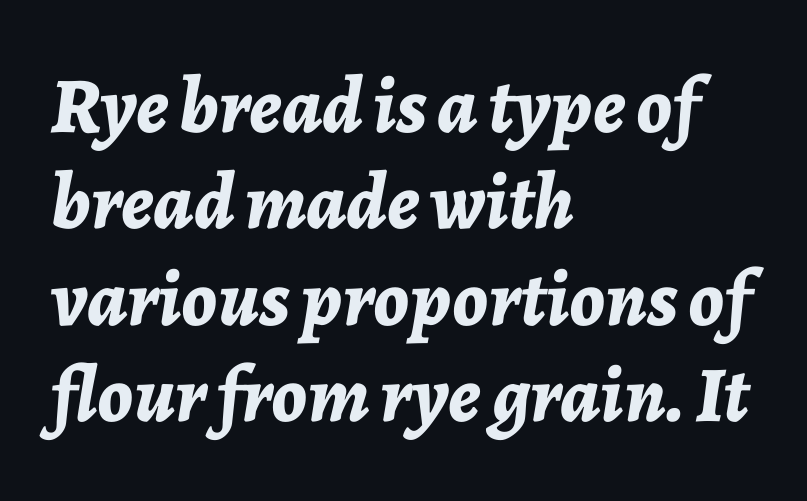
Q: Is the text bold? A: Yes.
Q: Is the text italic (slanted)? A: Yes, it leans right by about 7 degrees.
Q: Is the text underlined? A: No.
Q: How is the paragraph aligned? A: Left-aligned.
Q: Is the spacing between letters normal or unusually wide? A: Normal.
Q: Width (condensed, normal, or wide)? A: Normal.
Q: Stroke contrast? A: Low.
Q: x-height? A: Medium.
Q: Monospaced? A: No.
